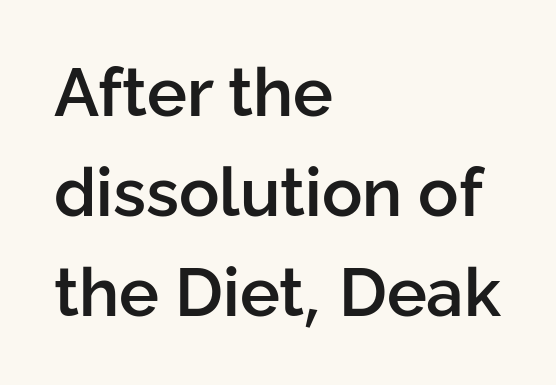
{"serif": "no", "italic": "no", "bold": "semi", "weight": "semibold", "width": "normal", "stroke_contrast": "low", "x_height": "medium", "monospaced": "no", "underline": "no", "align": "left", "line_spacing": "normal", "line_spacing_ratio": 1.49, "letter_spacing": "normal", "letter_spacing_em": 0.0, "glyph_px": 67}
